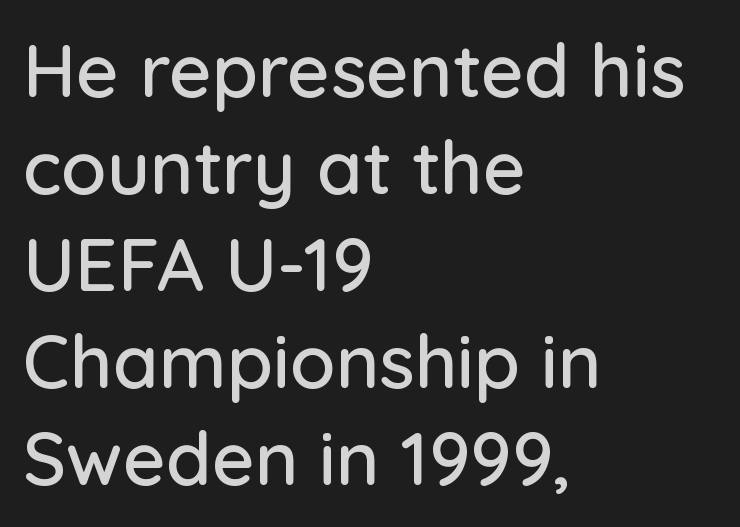
The image shows 74 px sans-serif type, upright; set left-aligned, normal line spacing (1.31x), normal letter spacing, not underlined; low stroke contrast and a medium x-height.
